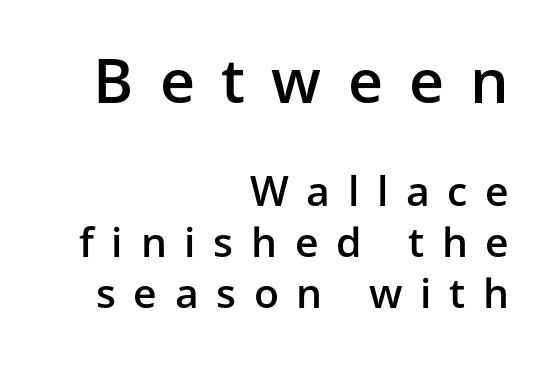
Q: Is the text bold? A: Semi-bold.
Q: Is the text italic (slanted)? A: No, it is upright.
Q: Is the typeface a serif or a sans-serif typeface? A: Sans-serif.
Q: Is the text underlined? A: No.
Q: How is the paragraph aligned? A: Right-aligned.
Q: Is the spacing between letters normal or unusually wide? A: Unusually wide.
Q: Which block of text is set in a larger size, the first (top) or the second (bottom)? A: The first (top) one.
Q: Width (condensed, normal, or wide)? A: Normal.
Q: Stroke contrast? A: Low.
Q: x-height? A: Medium.
Q: Monospaced? A: No.
